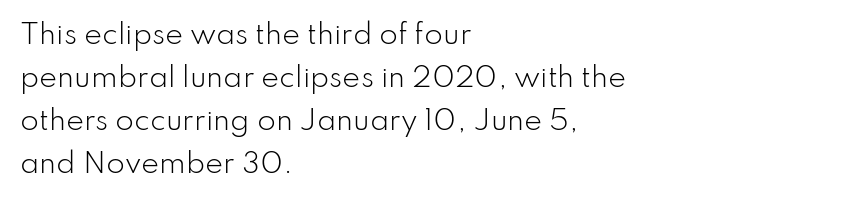
The image shows 27 px text type, upright; set left-aligned, normal line spacing (1.59x), normal letter spacing, not underlined.
